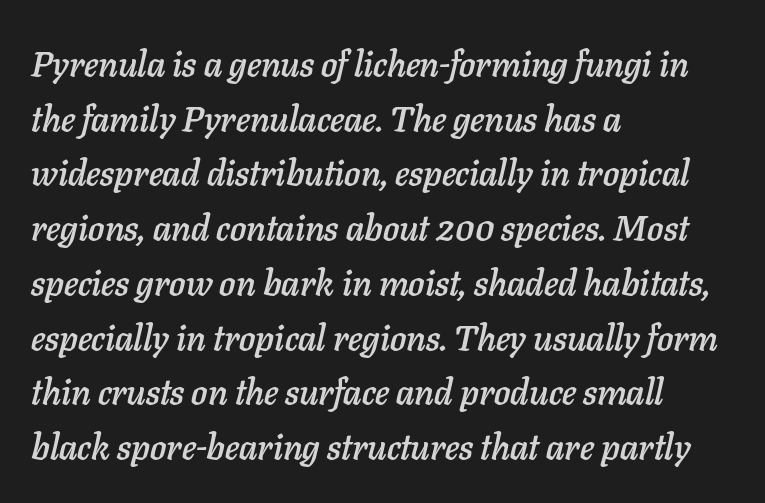
{"italic": "yes", "lean": "right", "slant_degrees": 11, "width": "normal", "stroke_contrast": "low", "x_height": "medium", "monospaced": "no", "underline": "no", "align": "left", "line_spacing": "normal", "line_spacing_ratio": 1.52, "letter_spacing": "normal", "letter_spacing_em": 0.0, "glyph_px": 36}
